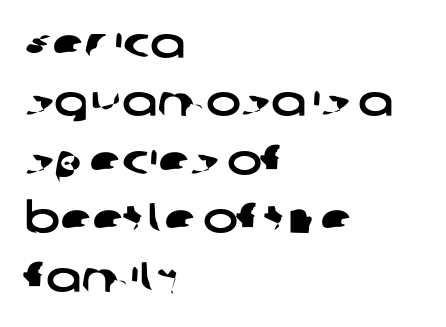
{"serif": "no", "width": "wide", "stroke_contrast": "low", "x_height": "large", "monospaced": "no", "underline": "no", "align": "left", "line_spacing": "normal", "line_spacing_ratio": 1.39, "letter_spacing": "normal", "letter_spacing_em": 0.0, "glyph_px": 42}
